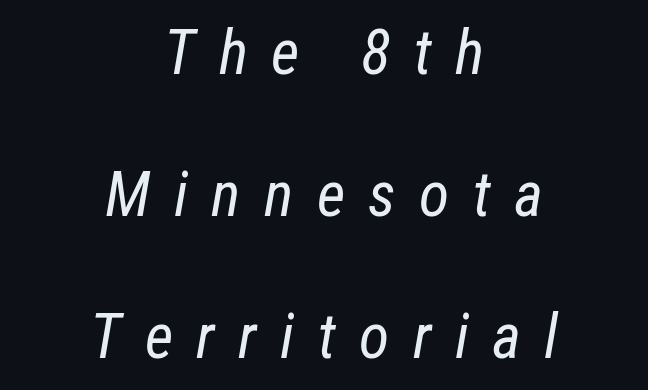
Q: Is the text bold? A: No.
Q: Is the text italic (slanted)? A: Yes, it leans right by about 12 degrees.
Q: Is the text underlined? A: No.
Q: How is the paragraph aligned? A: Centered.
Q: Is the spacing between letters normal or unusually wide? A: Unusually wide.
Q: Is the spacing between lines tight, normal or loose? A: Loose.
Q: Width (condensed, normal, or wide)? A: Condensed.
Q: Stroke contrast? A: Low.
Q: x-height? A: Medium.
Q: Monospaced? A: No.
